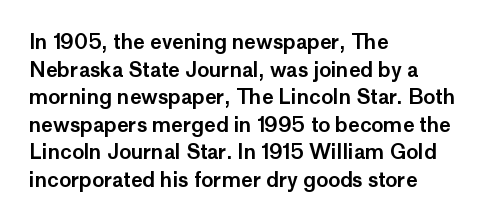
Q: Is the text italic (slanted)? A: No, it is upright.
Q: Is the text underlined? A: No.
Q: How is the paragraph aligned? A: Left-aligned.
Q: Is the spacing between letters normal or unusually wide? A: Normal.
Q: Is the spacing between lines tight, normal or loose? A: Normal.
